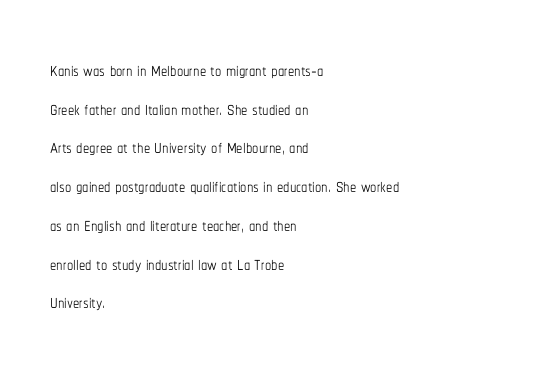
The image shows 25 px text type, upright; set left-aligned, normal line spacing (1.55x), normal letter spacing, not underlined.
